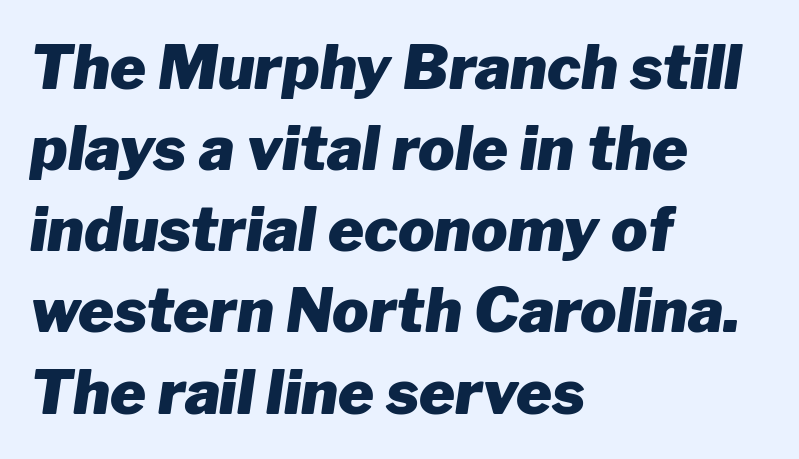
{"italic": "yes", "lean": "right", "slant_degrees": 8, "bold": "yes", "weight": "heavy", "width": "normal", "stroke_contrast": "low", "x_height": "medium", "monospaced": "no", "underline": "no", "align": "left", "line_spacing": "normal", "line_spacing_ratio": 1.33, "letter_spacing": "normal", "letter_spacing_em": 0.0, "glyph_px": 61}
